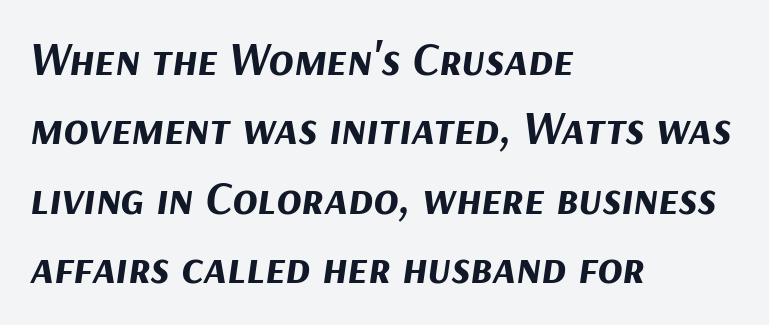
Q: Is the text bold? A: Yes.
Q: Is the text italic (slanted)? A: Yes, it leans right by about 9 degrees.
Q: Is the text underlined? A: No.
Q: How is the paragraph aligned? A: Left-aligned.
Q: Is the spacing between letters normal or unusually wide? A: Normal.
Q: Is the spacing between lines tight, normal or loose? A: Normal.
Q: Width (condensed, normal, or wide)? A: Normal.
Q: Stroke contrast? A: Medium.
Q: x-height? A: Medium.
Q: Monospaced? A: No.
